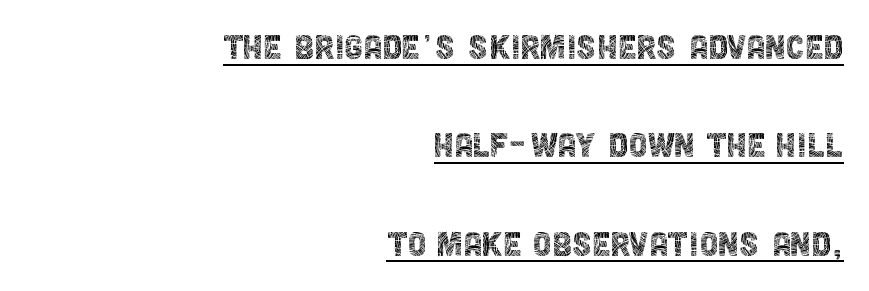
Q: Is the text bold? A: No.
Q: Is the text italic (slanted)? A: No, it is upright.
Q: Is the typeface a serif or a sans-serif typeface? A: Sans-serif.
Q: Is the text underlined? A: Yes.
Q: How is the paragraph aligned? A: Right-aligned.
Q: Is the spacing between letters normal or unusually wide? A: Normal.
Q: Is the spacing between lines tight, normal or loose? A: Loose.
Q: Width (condensed, normal, or wide)? A: Condensed.
Q: x-height? A: Large.
Q: Monospaced? A: No.
